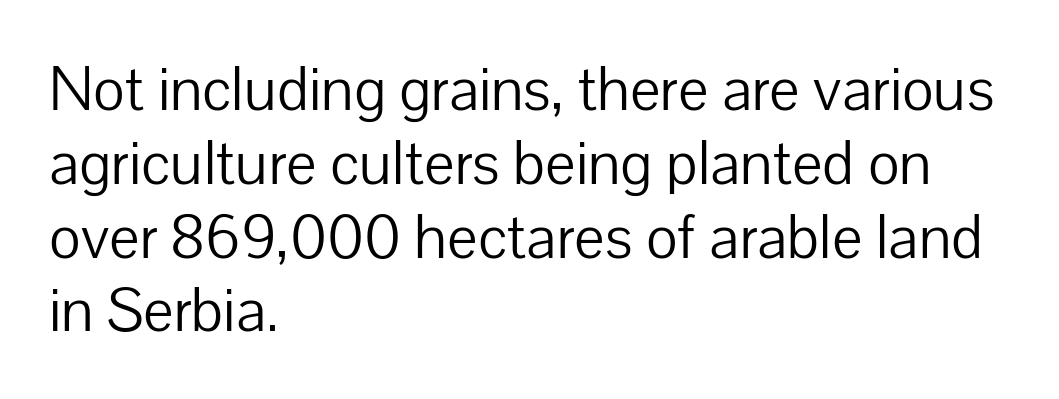
You could not count columns in this text — the font is proportionally spaced. Think standard paragraph weight, or any step lighter than that. I'd call this a sans setting — the letters go barefoot. Leftover space on each line is placed entirely after the last word.
